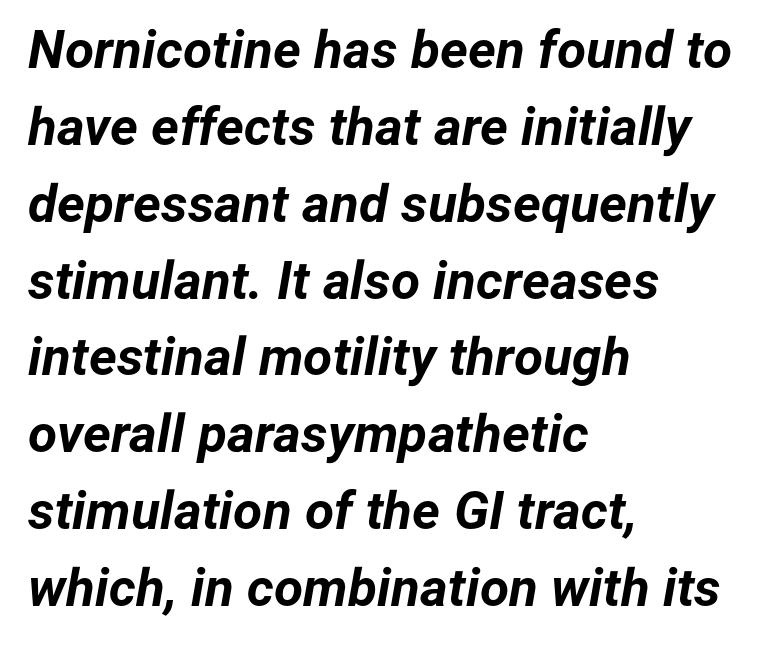
The image shows 53 px bold type, italic (leaning right); set left-aligned, normal line spacing (1.45x), normal letter spacing, not underlined; low stroke contrast and a medium x-height.
